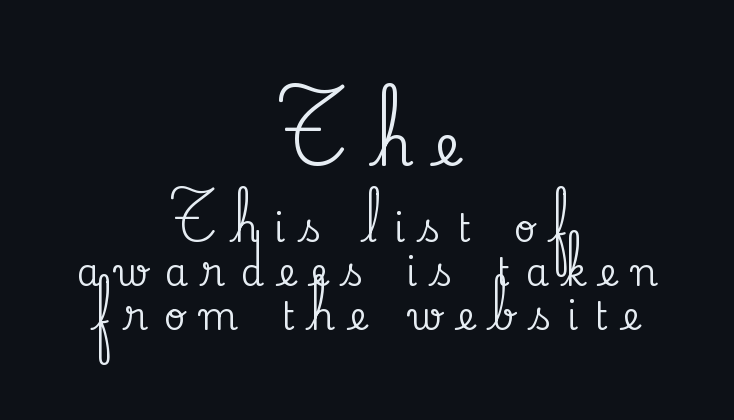
{"serif": "yes", "italic": "no", "width": "normal", "stroke_contrast": "medium", "x_height": "small", "monospaced": "no", "underline": "no", "align": "center", "line_spacing_ratio": 1.16, "letter_spacing": "wide", "letter_spacing_em": 0.4, "larger_block": "first", "size_ratio": 1.5, "glyph_px": 57}
